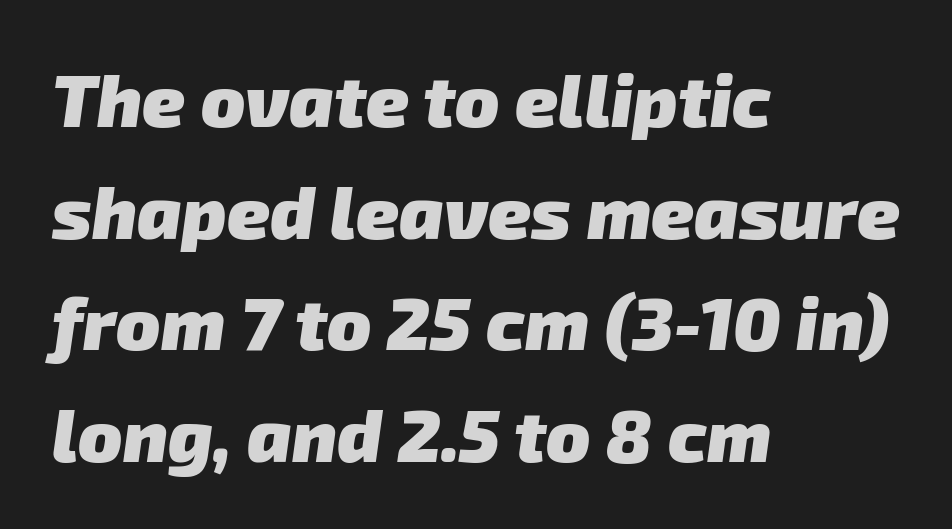
Q: Is the text bold? A: Yes.
Q: Is the typeface a serif or a sans-serif typeface? A: Sans-serif.
Q: Is the text underlined? A: No.
Q: How is the paragraph aligned? A: Left-aligned.
Q: Is the spacing between letters normal or unusually wide? A: Normal.
Q: Is the spacing between lines tight, normal or loose? A: Normal.
Q: Width (condensed, normal, or wide)? A: Normal.
Q: Stroke contrast? A: Low.
Q: x-height? A: Medium.
Q: Monospaced? A: No.
